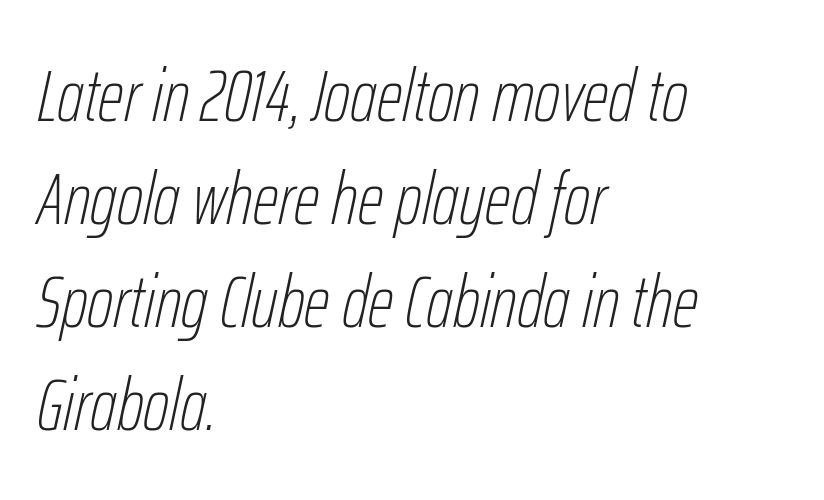
The image shows 74 px thin, condensed type, italic (leaning right); set left-aligned, normal line spacing (1.39x), normal letter spacing, not underlined; low stroke contrast and a medium x-height.
